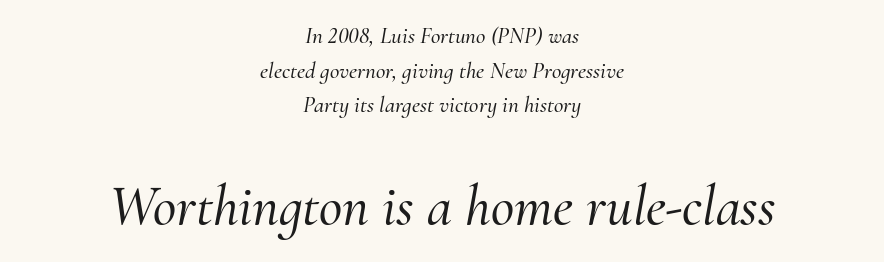
The image shows 57 px serif type, italic (leaning right); set centered, normal line spacing (1.51x), normal letter spacing, not underlined; the second (bottom) block is 2.48x larger; medium stroke contrast and a small x-height.
